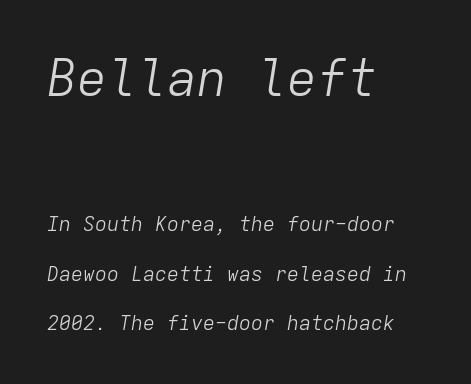
The rendering applies a slant to the glyphs. Interline gaps are noticeably wide in this sample. Anything drawn beneath the words? Only blank space. A classic flush-left, rag-right setting is used for this passage. Stroke mass is kept to a normal reading level or below.
